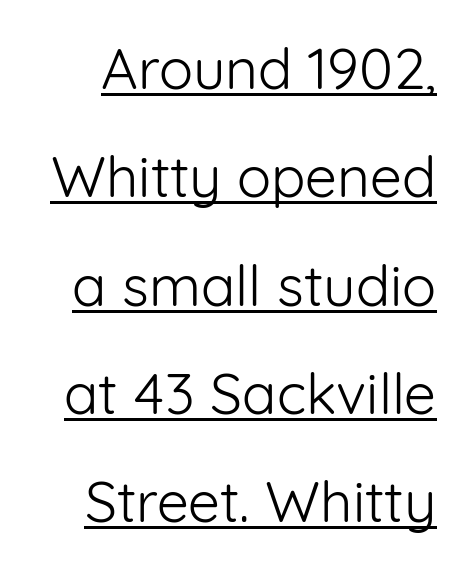
Observe the absence of serifs on each vertical stroke in this sample. Emphasis is given by a line drawn under the lettering. This reads as an unemphasized weight, regular at the heaviest. This sample uses an upright cut, with every glyph sitting square on the baseline. Is this a fixed-width face? No — the glyphs have proportional, varying widths. Letter spacing: default.
